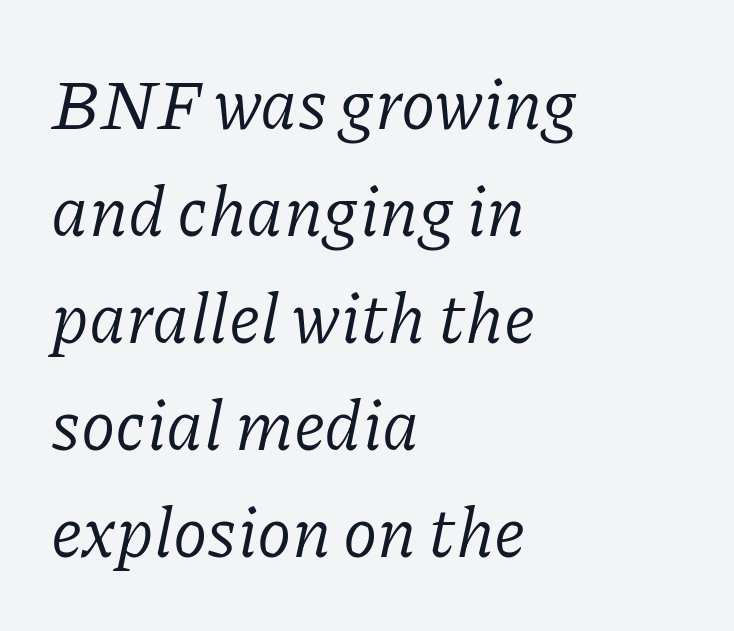
The image shows 70 px regular-weight serif type, italic (leaning right); set left-aligned, normal line spacing (1.53x), normal letter spacing, not underlined; low stroke contrast and a medium x-height.
